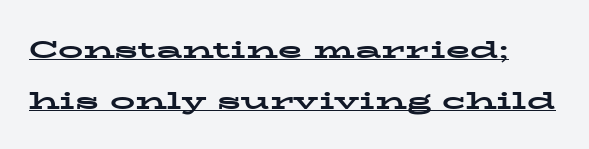
{"italic": "no", "bold": "yes", "underline": "yes", "line_spacing": "loose", "line_spacing_ratio": 2.03, "letter_spacing": "normal", "letter_spacing_em": 0.0, "glyph_px": 25}
